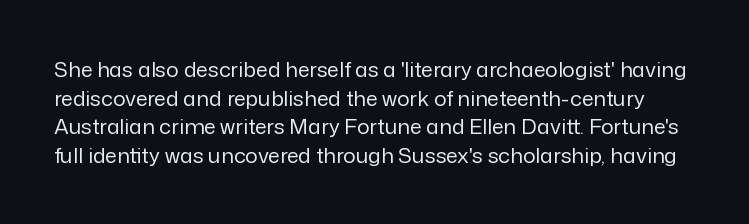
The letterforms sit at book weight or below. Is there much room between lines? A standard amount, neither cramped nor airy. This rendering leaves character spacing at its baseline value. The letters stand upright; this is a roman face. Lines of text with bare space underneath.
